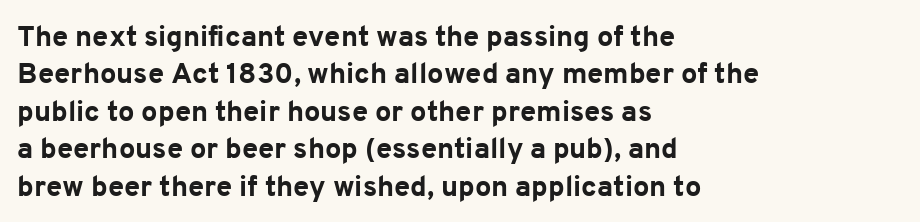
The image shows 29 px bold sans-serif type, upright; set left-aligned, normal line spacing (1.29x), normal letter spacing, not underlined; low stroke contrast and a medium x-height.
